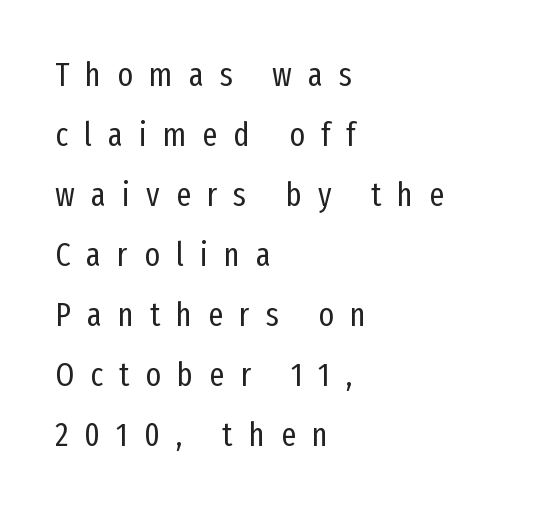
Note: no serifs on the glyphs. Spacing between characters has been opened up far beyond the box default. Descenders are the only things crossing below the line. Notice how the stems are strictly vertical — no italics here.
